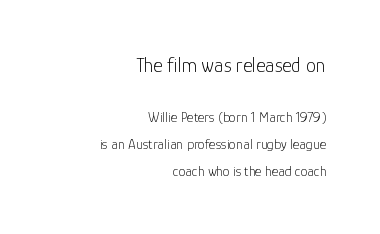
The image shows 20 px text type, upright; set right-aligned, loose line spacing (1.93x), normal letter spacing, not underlined; the first (top) block is 1.43x larger.
